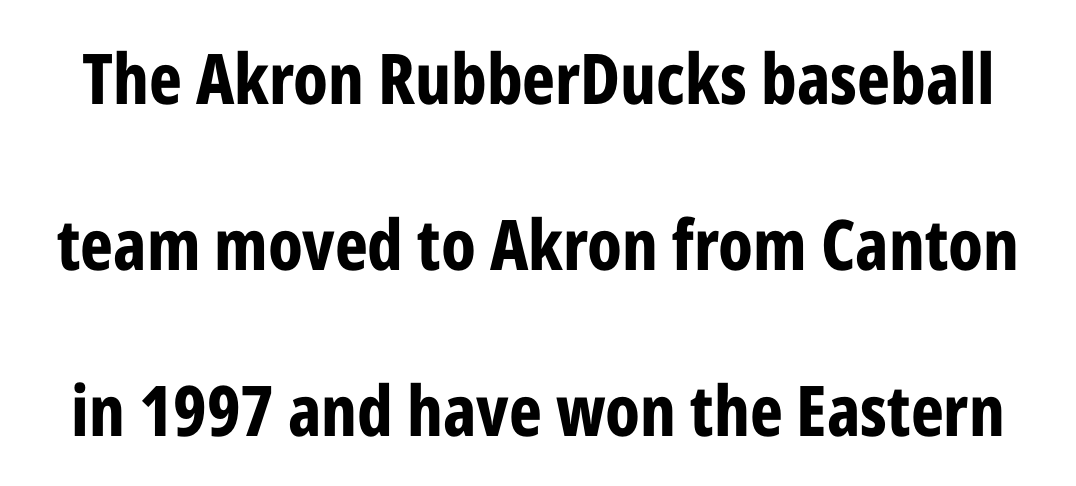
The image shows 70 px bold, condensed sans-serif type, upright; set loose line spacing (2.37x), normal letter spacing, not underlined; low stroke contrast and a medium x-height.
